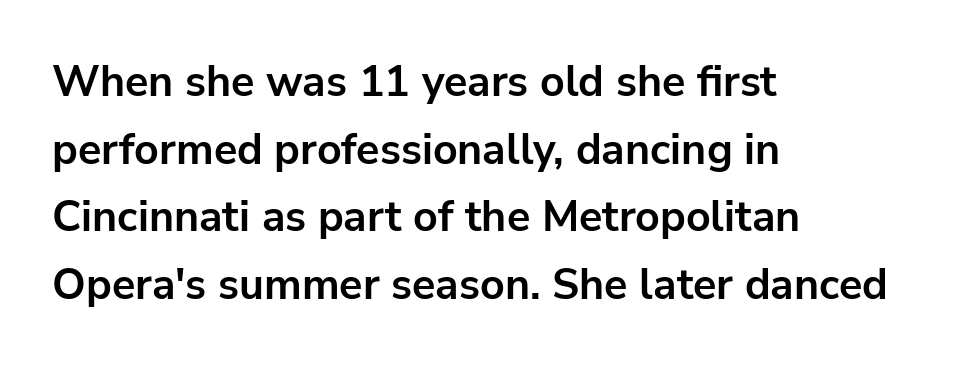
The image shows 43 px bold sans-serif type, upright; set left-aligned, normal line spacing (1.57x), normal letter spacing, not underlined; low stroke contrast and a medium x-height.
